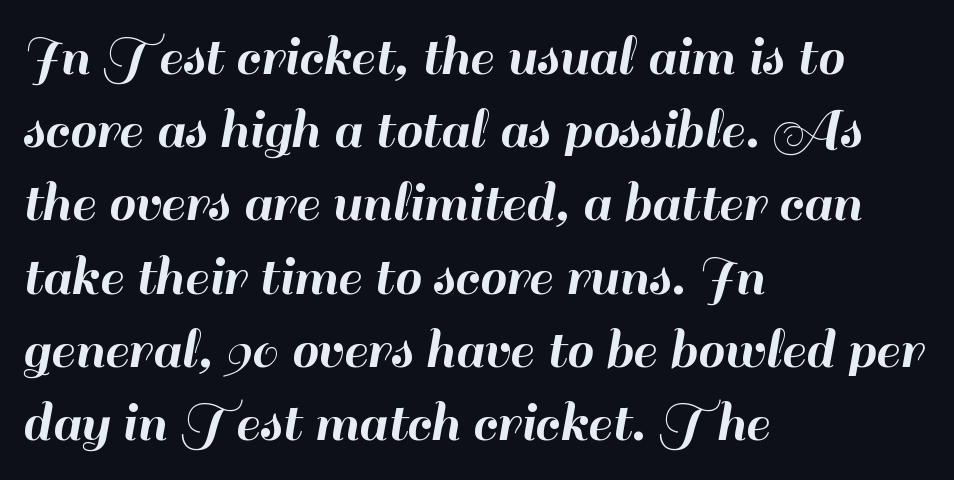
The image shows 60 px sans-serif type; set left-aligned, line spacing 1.22x, normal letter spacing, not underlined; high stroke contrast and a small x-height.
